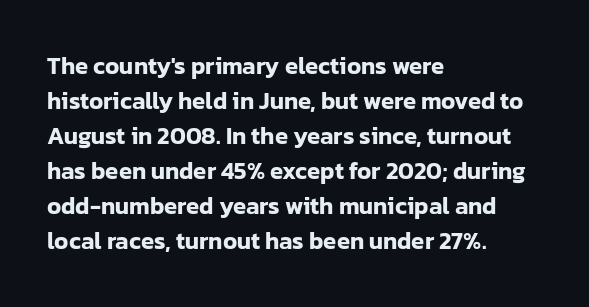
The image shows 24 px text type, upright; set left-aligned, normal line spacing (1.46x), normal letter spacing, not underlined.
